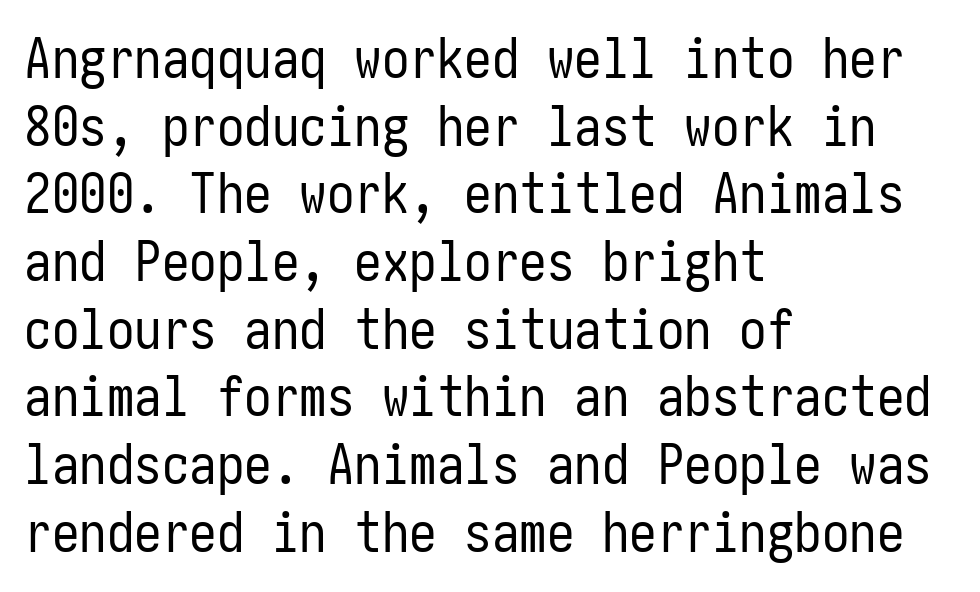
Q: Is the text bold? A: No.
Q: Is the text italic (slanted)? A: No, it is upright.
Q: Is the typeface a serif or a sans-serif typeface? A: Sans-serif.
Q: Is the text underlined? A: No.
Q: How is the paragraph aligned? A: Left-aligned.
Q: Is the spacing between letters normal or unusually wide? A: Normal.
Q: Width (condensed, normal, or wide)? A: Condensed.
Q: Stroke contrast? A: Low.
Q: x-height? A: Medium.
